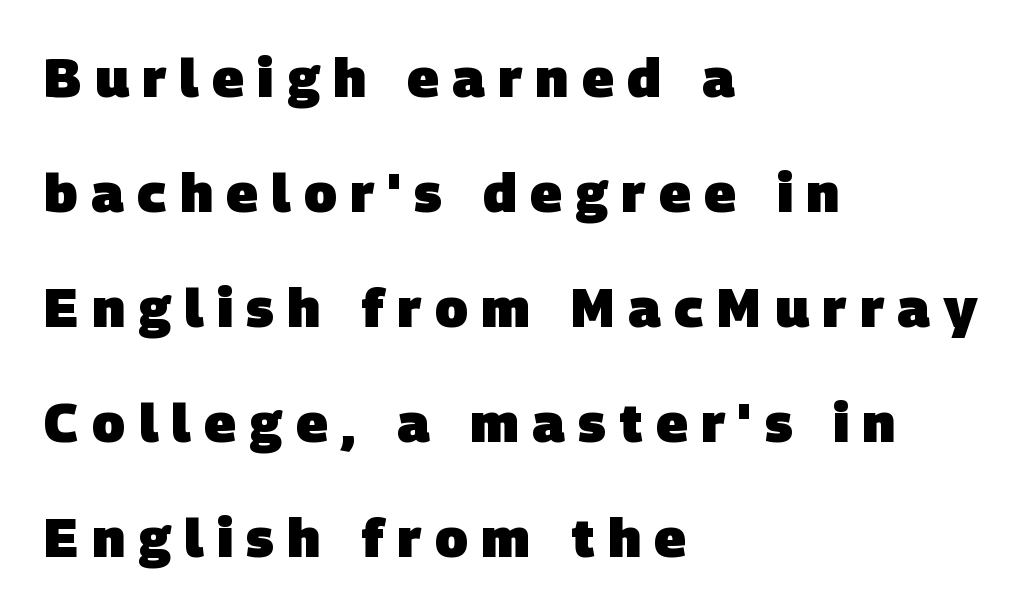
{"serif": "no", "bold": "yes", "weight": "heavy", "width": "normal", "stroke_contrast": "low", "x_height": "large", "monospaced": "no", "underline": "no", "align": "left", "line_spacing": "loose", "line_spacing_ratio": 2.13, "letter_spacing": "wide", "letter_spacing_em": 0.25, "glyph_px": 54}
